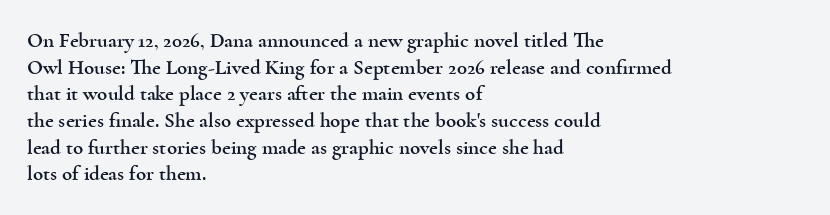
{"italic": "no", "underline": "no", "align": "left", "line_spacing": "normal", "line_spacing_ratio": 1.27, "letter_spacing": "normal", "letter_spacing_em": 0.0, "glyph_px": 21}
